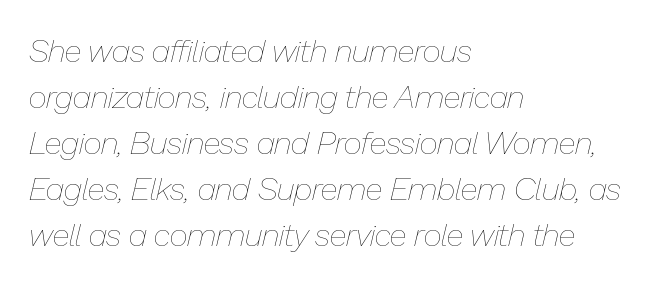
Q: Is the text bold? A: No.
Q: Is the text italic (slanted)? A: Yes, it leans right by about 13 degrees.
Q: Is the text underlined? A: No.
Q: How is the paragraph aligned? A: Left-aligned.
Q: Is the spacing between letters normal or unusually wide? A: Normal.
Q: Is the spacing between lines tight, normal or loose? A: Normal.
Q: Width (condensed, normal, or wide)? A: Normal.
Q: Stroke contrast? A: Low.
Q: x-height? A: Medium.
Q: Monospaced? A: No.
